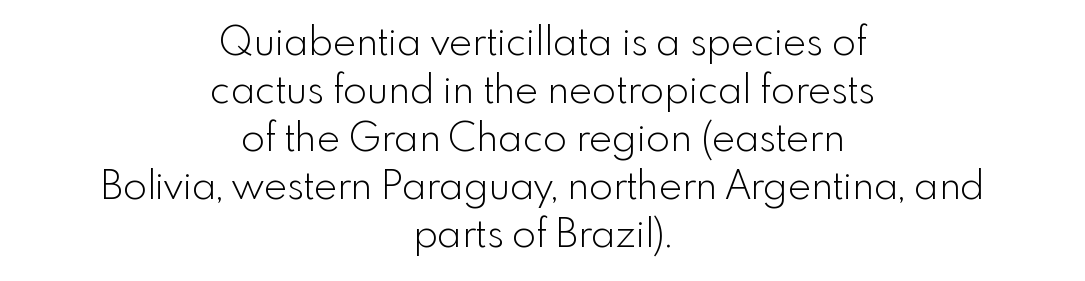
{"serif": "no", "italic": "no", "bold": "no", "weight": "light", "width": "normal", "x_height": "small", "monospaced": "no", "underline": "no", "align": "center", "line_spacing_ratio": 1.23, "letter_spacing": "normal", "letter_spacing_em": 0.0, "glyph_px": 39}
